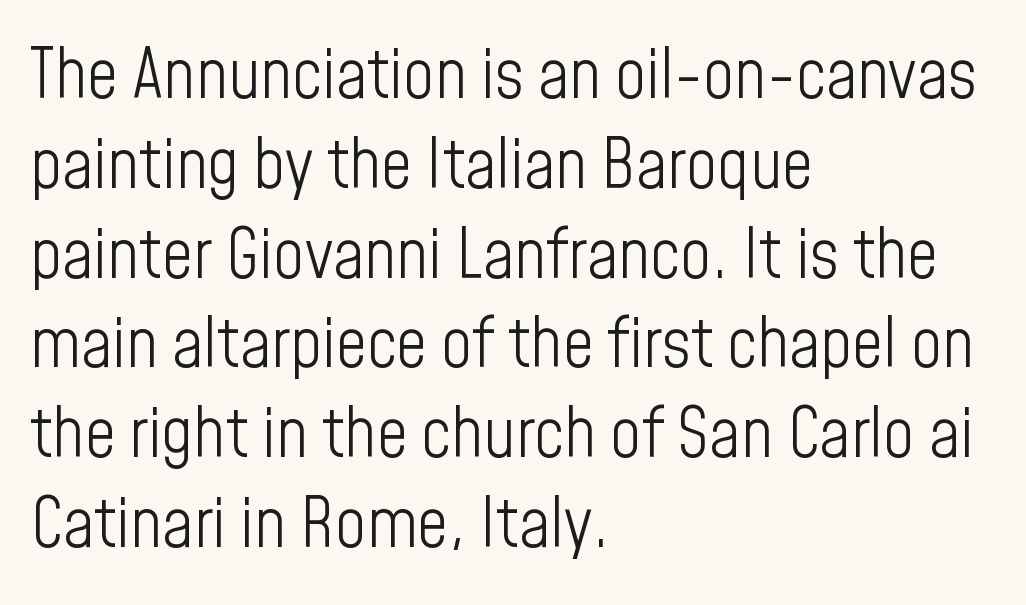
{"serif": "no", "italic": "no", "bold": "no", "weight": "light", "width": "condensed", "stroke_contrast": "low", "x_height": "medium", "monospaced": "no", "underline": "no", "align": "left", "line_spacing": "normal", "line_spacing_ratio": 1.32, "letter_spacing": "normal", "letter_spacing_em": 0.0, "glyph_px": 68}
